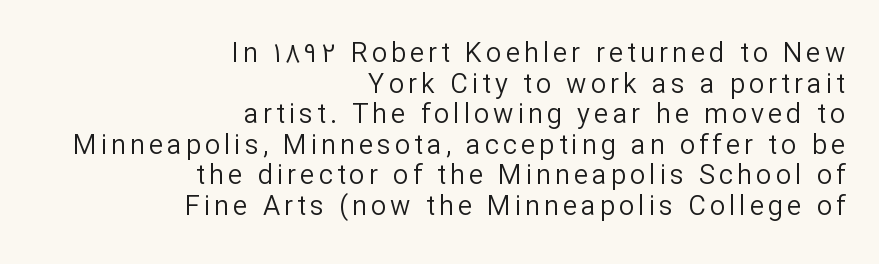
The image shows 27 px text type, upright; set right-aligned, tight line spacing (1.13x), not underlined.
